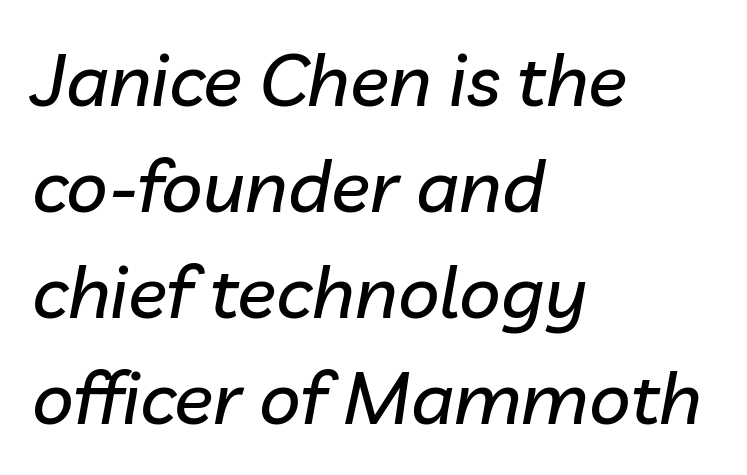
{"italic": "yes", "lean": "right", "slant_degrees": 10, "width": "normal", "stroke_contrast": "low", "x_height": "medium", "monospaced": "no", "underline": "no", "align": "left", "line_spacing": "normal", "line_spacing_ratio": 1.45, "letter_spacing": "normal", "letter_spacing_em": 0.0, "glyph_px": 73}
